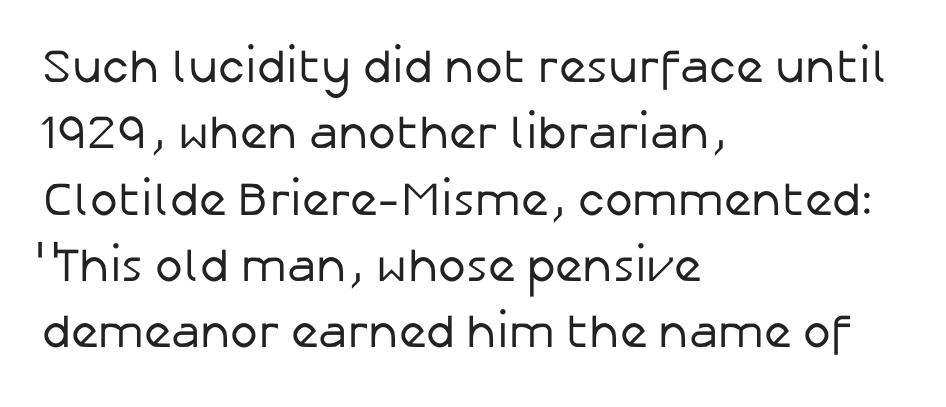
Q: Is the text bold? A: No.
Q: Is the text italic (slanted)? A: No, it is upright.
Q: Is the typeface a serif or a sans-serif typeface? A: Sans-serif.
Q: Is the text underlined? A: No.
Q: How is the paragraph aligned? A: Left-aligned.
Q: Is the spacing between letters normal or unusually wide? A: Normal.
Q: Is the spacing between lines tight, normal or loose? A: Normal.
Q: Width (condensed, normal, or wide)? A: Normal.
Q: Stroke contrast? A: Low.
Q: x-height? A: Medium.
Q: Monospaced? A: No.
